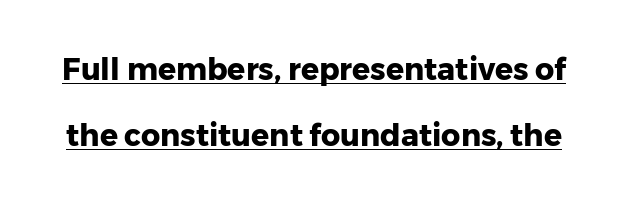
Posture: straight, roman, zero tilt. A baseline rule has been typeset under these characters. Summary of weight: heavy, a full bold. Do the characters align in a grid? No, the font is proportional. Letter spacing: default.
